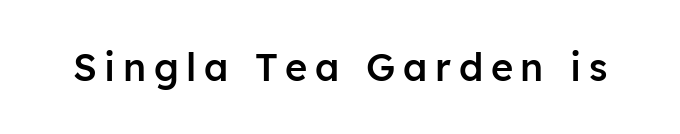
Each row of text sits above clean, open space. The glyphs in this specimen are sans serif. Glyph-to-glyph distance is far greater than everyday printed text. These words are printed semibold, heavier than regular yet not bold.
